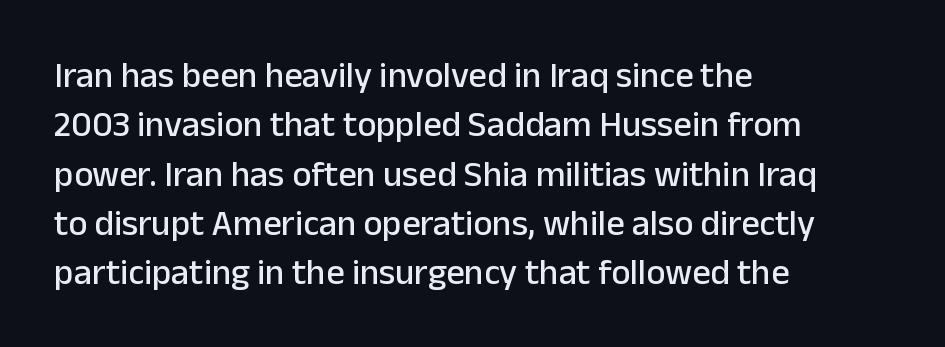
The image shows 36 px sans-serif type, upright; set left-aligned, normal line spacing (1.37x), normal letter spacing, not underlined; low stroke contrast and a medium x-height.
